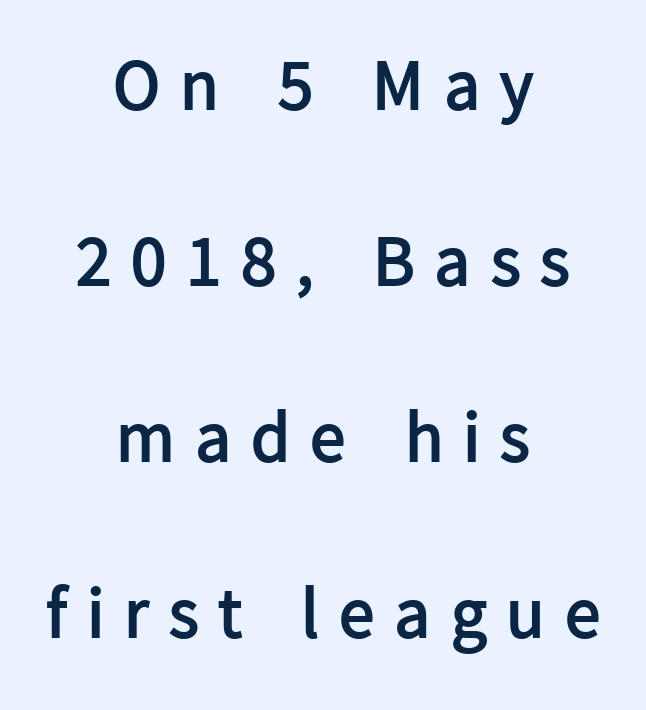
Q: Is the text bold? A: Yes.
Q: Is the text italic (slanted)? A: No, it is upright.
Q: Is the typeface a serif or a sans-serif typeface? A: Sans-serif.
Q: Is the text underlined? A: No.
Q: How is the paragraph aligned? A: Centered.
Q: Is the spacing between letters normal or unusually wide? A: Unusually wide.
Q: Is the spacing between lines tight, normal or loose? A: Loose.
Q: Width (condensed, normal, or wide)? A: Normal.
Q: Stroke contrast? A: Low.
Q: x-height? A: Medium.
Q: Monospaced? A: No.
